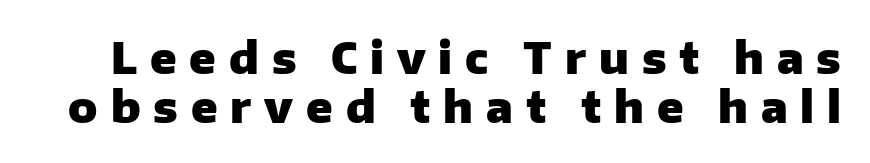
The image shows 43 px heavy sans-serif type, upright; set tight line spacing (1.14x), unusually wide letter spacing (+0.3 em), not underlined; low stroke contrast and a medium x-height.
